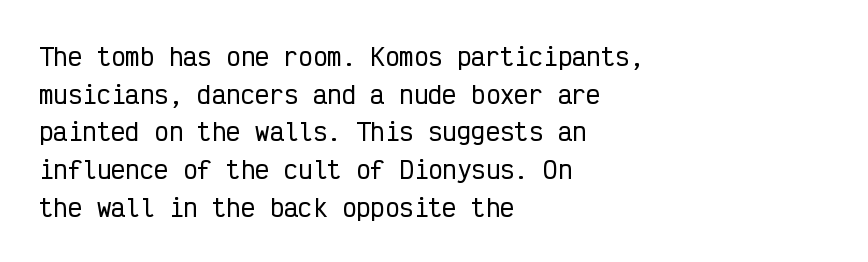
Q: Is the text italic (slanted)? A: No, it is upright.
Q: Is the text underlined? A: No.
Q: How is the paragraph aligned? A: Left-aligned.
Q: Is the spacing between letters normal or unusually wide? A: Normal.
Q: Is the spacing between lines tight, normal or loose? A: Normal.
